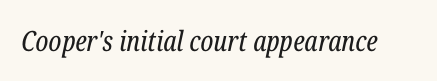
The image shows 28 px regular-weight, condensed serif type, italic (leaning right); set normal letter spacing, not underlined; low stroke contrast and a medium x-height.
